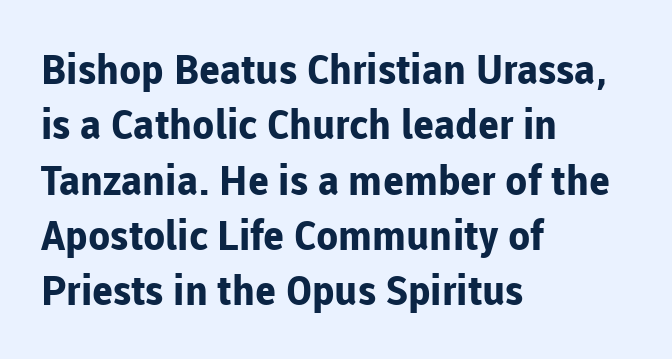
The image shows 41 px bold sans-serif type, upright; set left-aligned, normal line spacing (1.35x), normal letter spacing, not underlined; low stroke contrast and a medium x-height.
